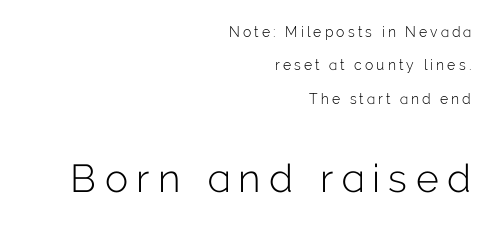
Letterform terminals end flat and unadorned throughout the passage. Spacing between characters has been opened up far beyond the box default. Every stem runs plumb, perpendicular to the baseline. Descender tails drop into unmarked territory. Do the characters align in a grid? No, the font is proportional.
